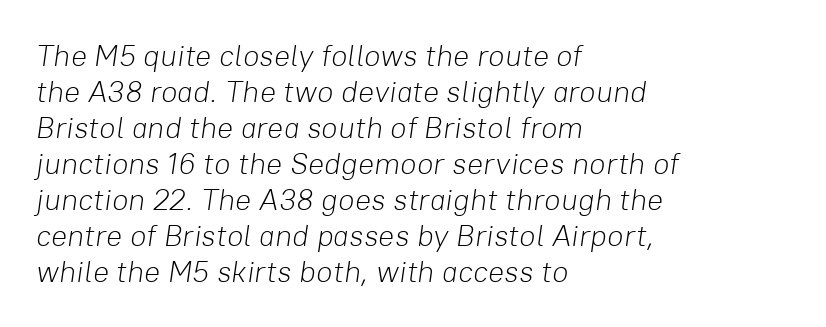
{"italic": "yes", "lean": "right", "slant_degrees": 8, "bold": "no", "weight": "light", "width": "normal", "stroke_contrast": "low", "x_height": "medium", "monospaced": "no", "underline": "no", "align": "left", "line_spacing_ratio": 1.2, "letter_spacing": "normal", "letter_spacing_em": 0.0, "glyph_px": 30}
